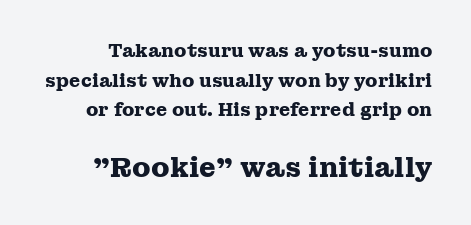
The image shows 27 px bold type, upright; set normal line spacing (1.65x), normal letter spacing, not underlined; the second (bottom) block is 1.5x larger.
